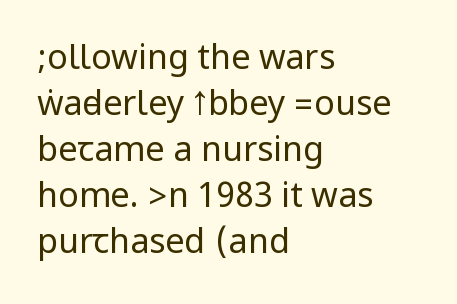
{"serif": "no", "italic": "no", "bold": "no", "weight": "regular", "width": "condensed", "stroke_contrast": "low", "underline": "no", "align": "left", "line_spacing": "normal", "line_spacing_ratio": 1.35, "letter_spacing": "normal", "letter_spacing_em": 0.0, "glyph_px": 34}
